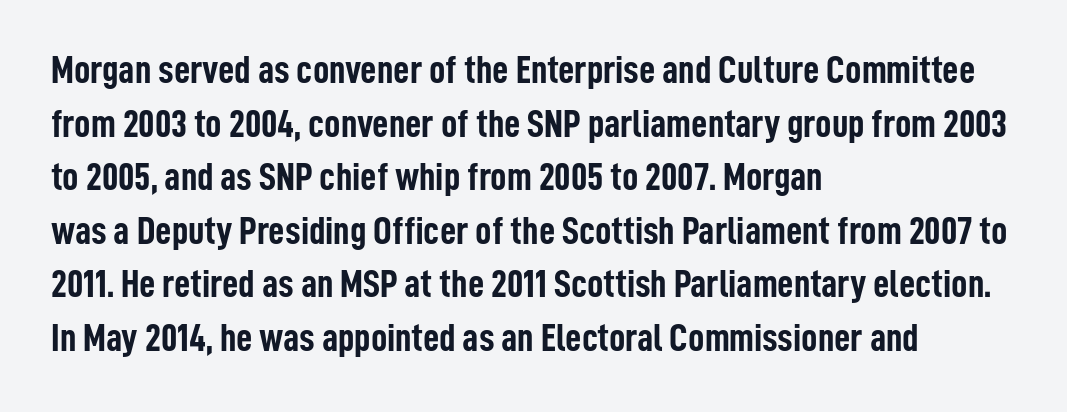
Thick stems and heavy bowls — unmistakably bold. The words here are not underlined. The font's upright variant was chosen for this text. The line texture is even and compact thanks to regular tracking. Each letter keeps its own natural width here, so spacing adapts to shape.
